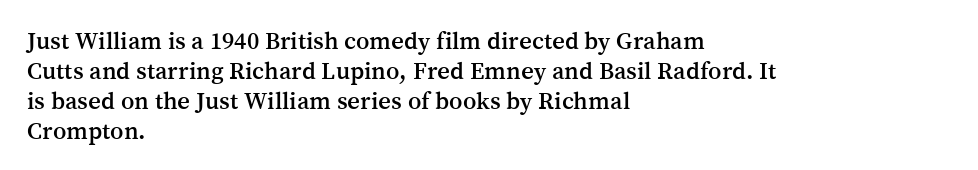
Italic? Not at all — the glyphs are vertical. Only glyphs here, with clear space below each row. Does the copy run flush right? No — it runs flush left. The letters sit at their default tracking, neither squeezed nor spread.
